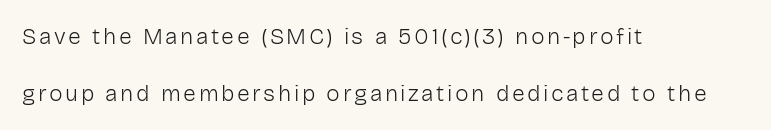
The image shows 23 px text type, upright; set left-aligned, loose line spacing (2.46x), not underlined.
